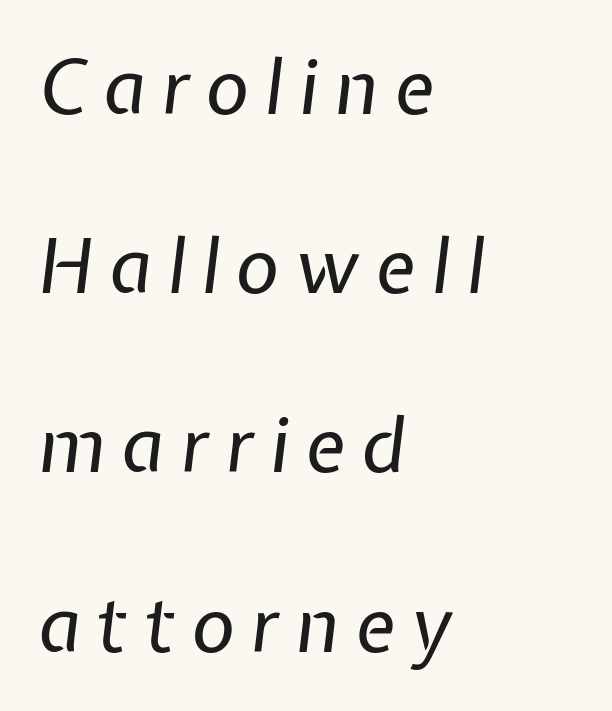
The passage shown is typed in a proportional face where columns would drift. Counters stay open thanks to moderate or lighter strokes. Underlining? Definitely not there. Rows of type keep a wide berth in the vertical direction.
